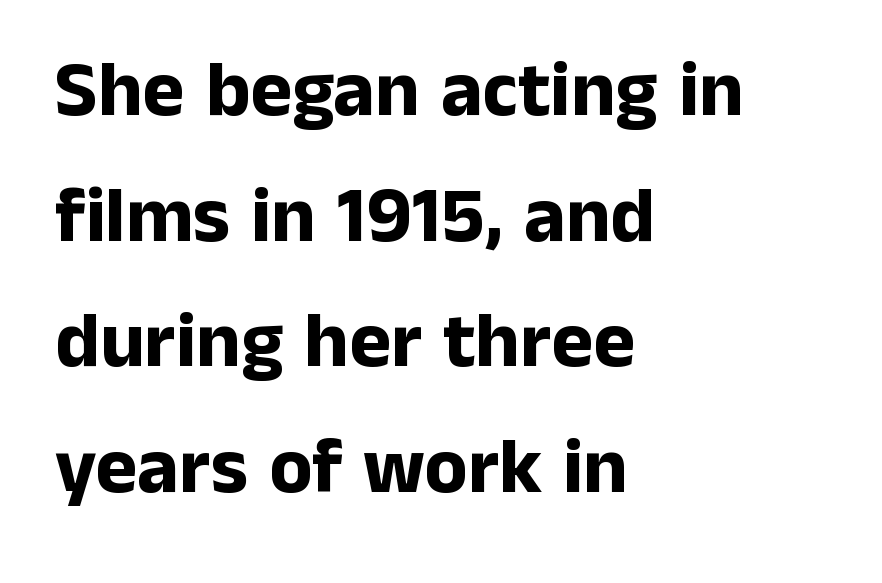
{"serif": "no", "italic": "no", "bold": "yes", "weight": "bold", "width": "normal", "stroke_contrast": "low", "x_height": "medium", "monospaced": "no", "underline": "no", "align": "left", "line_spacing": "normal", "line_spacing_ratio": 1.59, "letter_spacing": "normal", "letter_spacing_em": 0.0, "glyph_px": 79}
